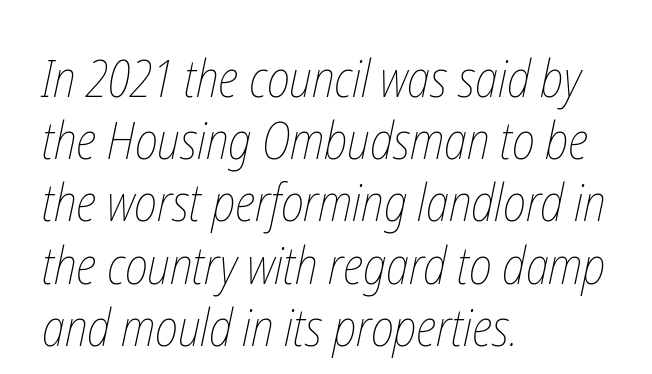
This reads as an unemphasized weight, regular at the heaviest. This rendering leaves character spacing at its baseline value. Is this a fixed-width face? No — the glyphs have proportional, varying widths. This rendering features lettering with no underline. A classic flush-left, rag-right setting is used for this passage.
